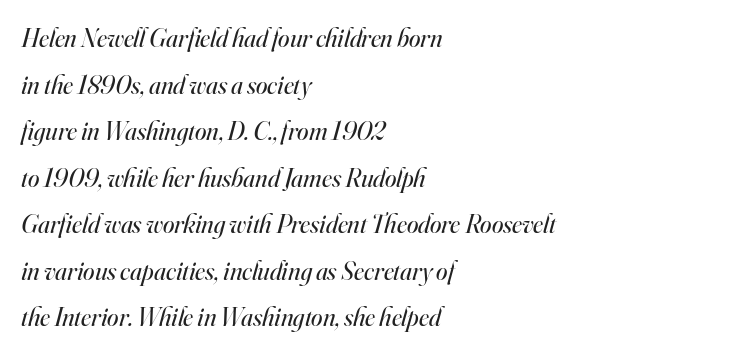
Q: Is the text bold? A: No.
Q: Is the text italic (slanted)? A: Yes, it leans right by about 16 degrees.
Q: Is the text underlined? A: No.
Q: How is the paragraph aligned? A: Left-aligned.
Q: Is the spacing between letters normal or unusually wide? A: Normal.
